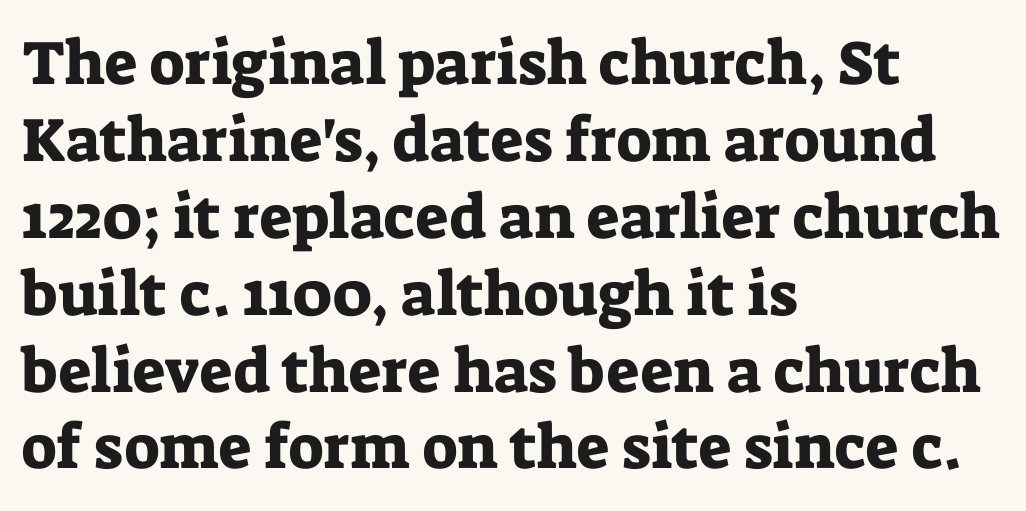
Q: Is the text italic (slanted)? A: No, it is upright.
Q: Is the typeface a serif or a sans-serif typeface? A: Serif.
Q: Is the text underlined? A: No.
Q: How is the paragraph aligned? A: Left-aligned.
Q: Is the spacing between letters normal or unusually wide? A: Normal.
Q: Width (condensed, normal, or wide)? A: Normal.
Q: Stroke contrast? A: Low.
Q: x-height? A: Medium.
Q: Monospaced? A: No.
